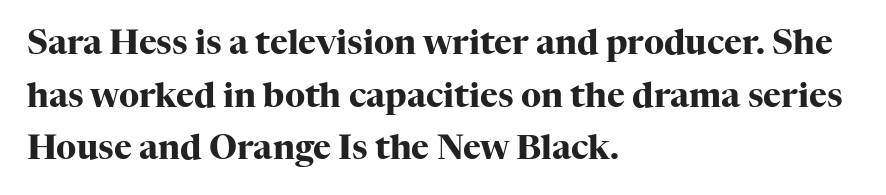
{"serif": "yes", "italic": "no", "bold": "yes", "weight": "heavy", "width": "normal", "stroke_contrast": "high", "x_height": "medium", "monospaced": "no", "underline": "no", "align": "left", "line_spacing": "normal", "line_spacing_ratio": 1.55, "letter_spacing": "normal", "letter_spacing_em": 0.0, "glyph_px": 34}
